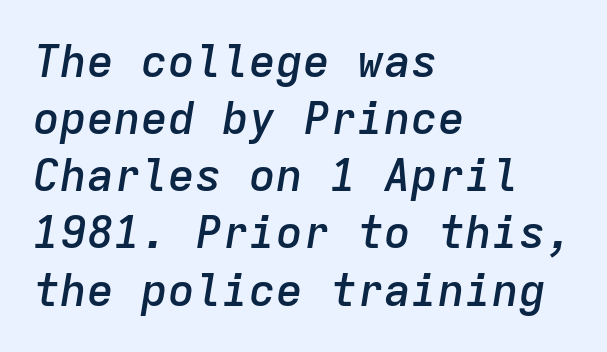
{"italic": "yes", "lean": "right", "slant_degrees": 9, "bold": "semi", "weight": "semibold", "width": "normal", "stroke_contrast": "low", "x_height": "medium", "monospaced": "yes", "underline": "no", "align": "left", "line_spacing": "normal", "line_spacing_ratio": 1.27, "letter_spacing": "normal", "letter_spacing_em": 0.0, "glyph_px": 45}
